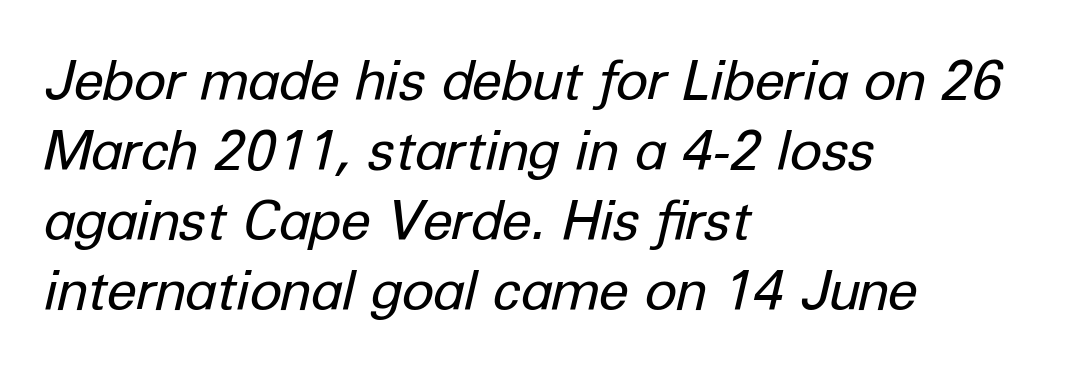
{"italic": "yes", "lean": "right", "slant_degrees": 12, "bold": "no", "weight": "regular", "width": "normal", "stroke_contrast": "low", "x_height": "medium", "monospaced": "no", "underline": "no", "align": "left", "line_spacing": "normal", "line_spacing_ratio": 1.27, "letter_spacing": "normal", "letter_spacing_em": 0.0, "glyph_px": 55}
